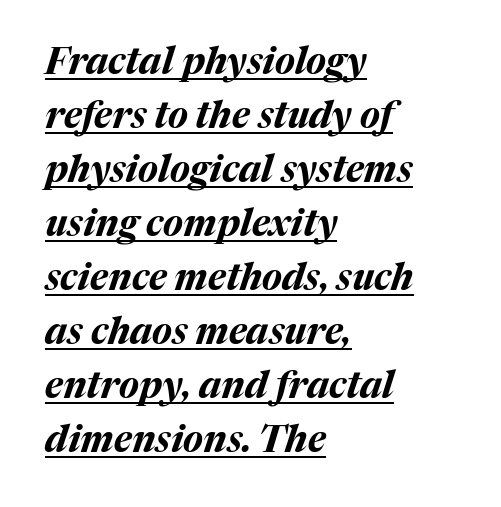
Q: Is the text bold? A: Yes.
Q: Is the text italic (slanted)? A: Yes, it leans right by about 17 degrees.
Q: Is the text underlined? A: Yes.
Q: How is the paragraph aligned? A: Left-aligned.
Q: Is the spacing between letters normal or unusually wide? A: Normal.
Q: Is the spacing between lines tight, normal or loose? A: Normal.
Q: Width (condensed, normal, or wide)? A: Normal.
Q: Stroke contrast? A: Medium.
Q: x-height? A: Medium.
Q: Monospaced? A: No.
